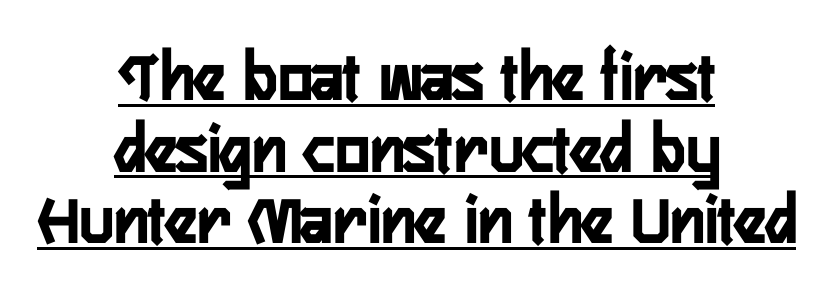
Here the designer chose a conventional face with non-uniform glyph widths. Caption: lettering with a line underneath. Each line is balanced around a shared central axis. A typesetter would call this zero additional tracking. These lines are composed in type without serifs.
